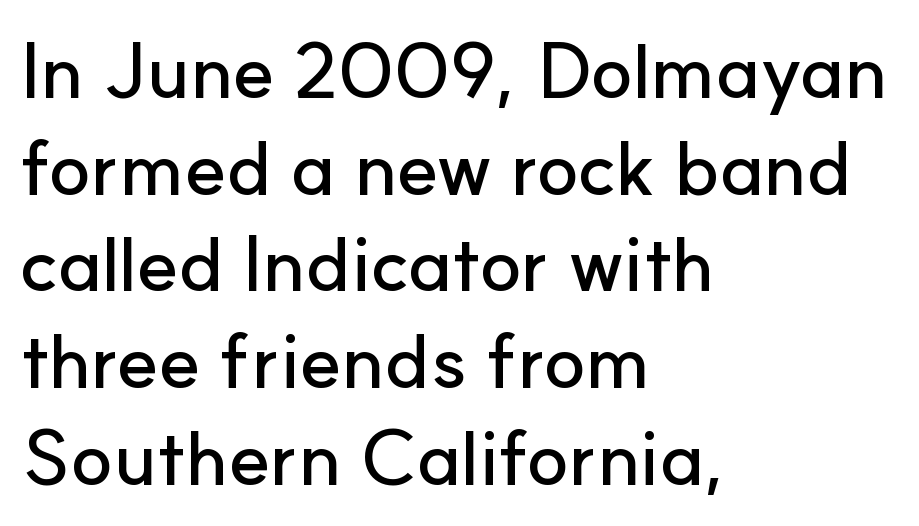
Q: Is the text italic (slanted)? A: No, it is upright.
Q: Is the typeface a serif or a sans-serif typeface? A: Sans-serif.
Q: Is the text underlined? A: No.
Q: How is the paragraph aligned? A: Left-aligned.
Q: Is the spacing between letters normal or unusually wide? A: Normal.
Q: Width (condensed, normal, or wide)? A: Normal.
Q: Stroke contrast? A: Low.
Q: x-height? A: Small.
Q: Monospaced? A: No.
